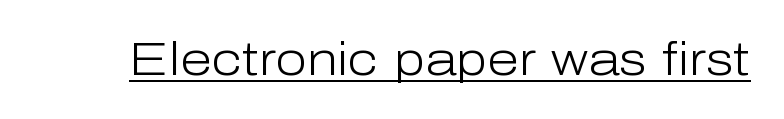
Is the stroke heavy? The answer is a plain regular-or-lighter. Note: no serifs on the glyphs. Every character sits straight up, as roman type does. You could not count columns in this text — the font is proportionally spaced. Every word sits above its own underline. The letters sit at their default tracking, neither squeezed nor spread.
